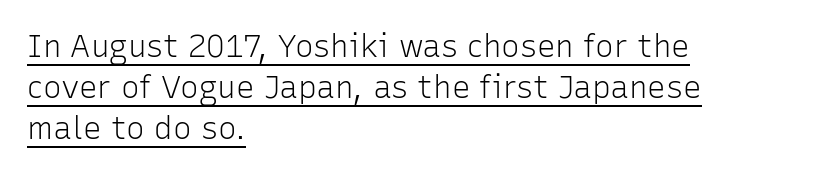
Q: Is the text bold? A: No.
Q: Is the text italic (slanted)? A: No, it is upright.
Q: Is the typeface a serif or a sans-serif typeface? A: Sans-serif.
Q: Is the text underlined? A: Yes.
Q: How is the paragraph aligned? A: Left-aligned.
Q: Is the spacing between letters normal or unusually wide? A: Normal.
Q: Is the spacing between lines tight, normal or loose? A: Normal.
Q: Width (condensed, normal, or wide)? A: Normal.
Q: Stroke contrast? A: Low.
Q: x-height? A: Medium.
Q: Monospaced? A: No.
